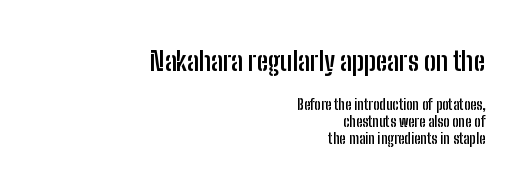
Q: Is the text bold? A: Yes.
Q: Is the text italic (slanted)? A: No, it is upright.
Q: Is the text underlined? A: No.
Q: How is the paragraph aligned? A: Right-aligned.
Q: Is the spacing between letters normal or unusually wide? A: Normal.
Q: Which block of text is set in a larger size, the first (top) or the second (bottom)? A: The first (top) one.
